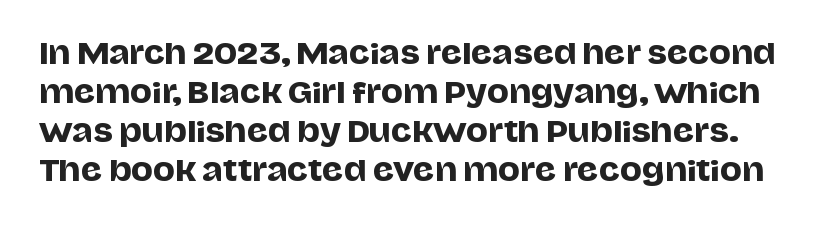
{"serif": "no", "italic": "no", "width": "normal", "stroke_contrast": "low", "x_height": "large", "monospaced": "no", "underline": "no", "line_spacing": "normal", "line_spacing_ratio": 1.34, "letter_spacing": "normal", "letter_spacing_em": 0.0, "glyph_px": 29}
